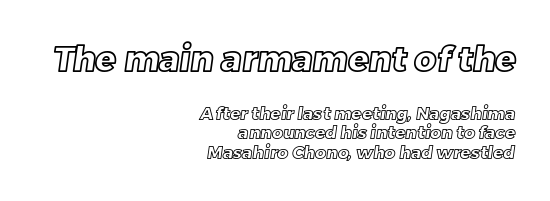
Q: Is the text underlined? A: No.
Q: How is the paragraph aligned? A: Right-aligned.
Q: Is the spacing between letters normal or unusually wide? A: Normal.
Q: Is the spacing between lines tight, normal or loose? A: Tight.
Q: Which block of text is set in a larger size, the first (top) or the second (bottom)? A: The first (top) one.
Q: Width (condensed, normal, or wide)? A: Normal.
Q: x-height? A: Large.
Q: Monospaced? A: No.
